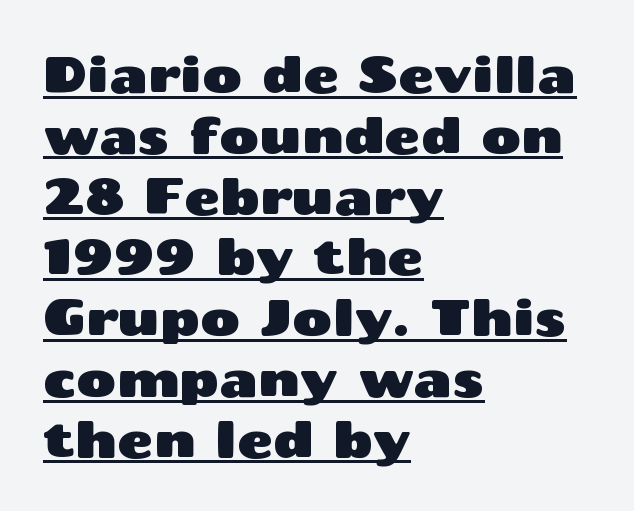
The image shows 49 px wide sans-serif type, upright; set left-aligned, line spacing 1.24x, normal letter spacing, underlined; medium stroke contrast and a medium x-height.
